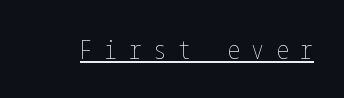
{"italic": "no", "bold": "no", "underline": "yes", "letter_spacing": "wide", "letter_spacing_em": 0.44, "glyph_px": 26}
